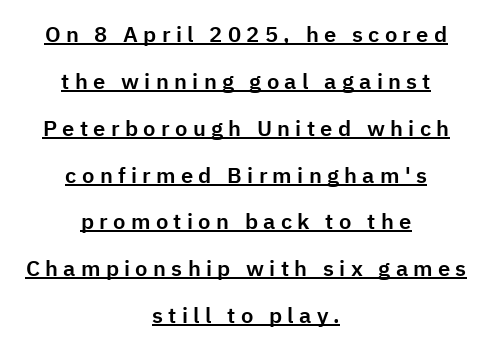
The image shows 22 px text type, upright; set centered, loose line spacing (2.13x), unusually wide letter spacing (+0.24 em), underlined.
